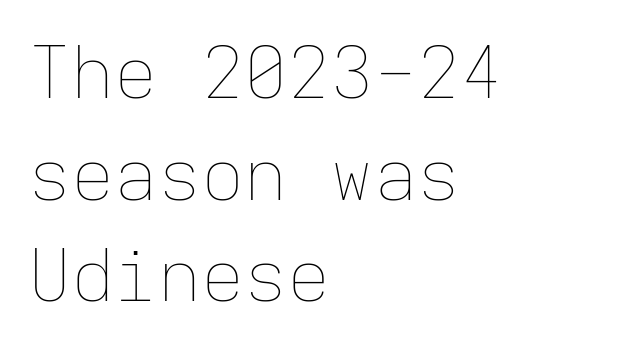
This sample uses an upright cut, with every glyph sitting square on the baseline. Characters follow at the spacing the type designer built in. This block has exactly the height ordinary leading produces. In CSS terms this would be text-align: left.
